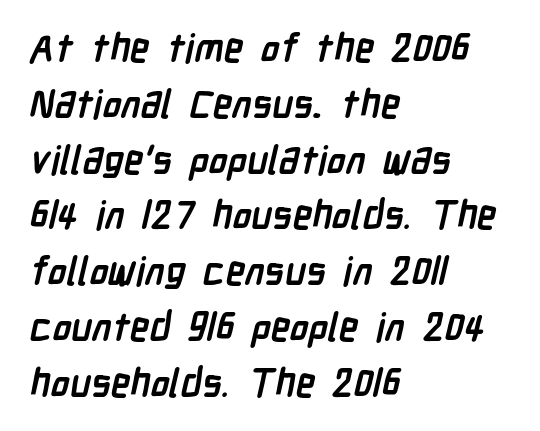
Q: Is the text bold? A: Yes.
Q: Is the typeface a serif or a sans-serif typeface? A: Sans-serif.
Q: Is the text underlined? A: No.
Q: How is the paragraph aligned? A: Left-aligned.
Q: Is the spacing between letters normal or unusually wide? A: Normal.
Q: Is the spacing between lines tight, normal or loose? A: Normal.
Q: Width (condensed, normal, or wide)? A: Condensed.
Q: Stroke contrast? A: Low.
Q: x-height? A: Medium.
Q: Monospaced? A: No.
